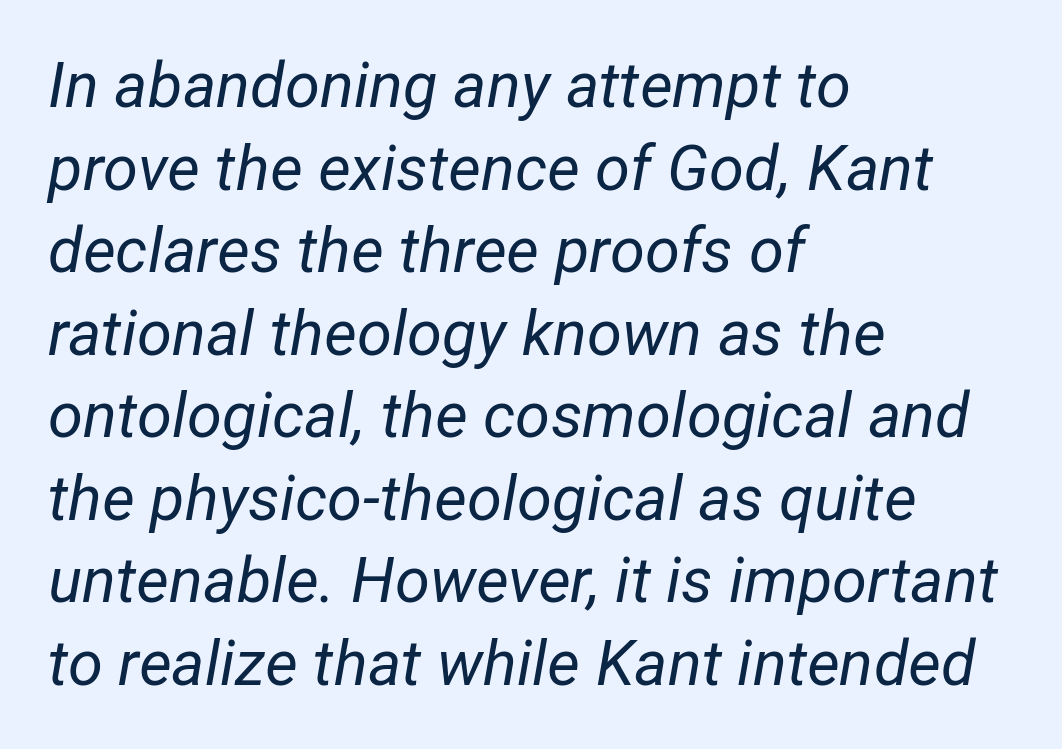
Baseline-to-baseline distance is the conventional proportion of letter height. The typography opts for an oblique posture over an upright one. The gaps between neighbouring characters are ordinary and unremarkable. The space directly below the letters is spotless. Notice how the passage keeps a crisp vertical edge on the left only. These lines are rendered in a variable-pitch font.
